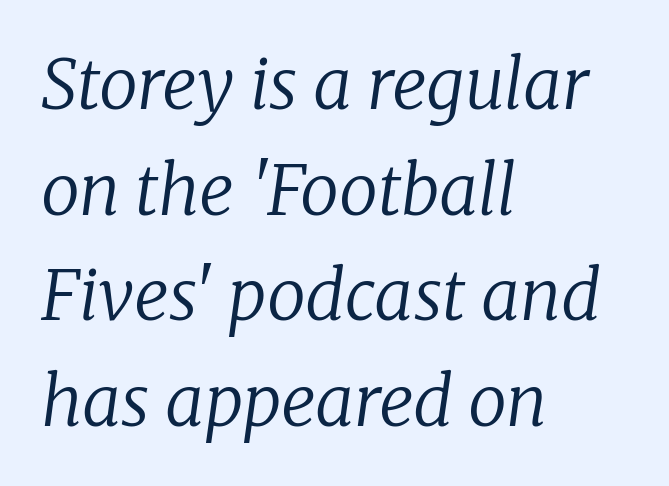
Q: Is the text bold? A: No.
Q: Is the text italic (slanted)? A: Yes, it leans right by about 8 degrees.
Q: Is the typeface a serif or a sans-serif typeface? A: Serif.
Q: Is the text underlined? A: No.
Q: How is the paragraph aligned? A: Left-aligned.
Q: Is the spacing between letters normal or unusually wide? A: Normal.
Q: Is the spacing between lines tight, normal or loose? A: Normal.
Q: Width (condensed, normal, or wide)? A: Normal.
Q: Stroke contrast? A: Low.
Q: x-height? A: Medium.
Q: Monospaced? A: No.
